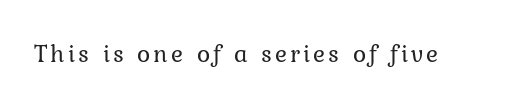
Q: Is the text bold? A: No.
Q: Is the text italic (slanted)? A: No, it is upright.
Q: Is the text underlined? A: No.
